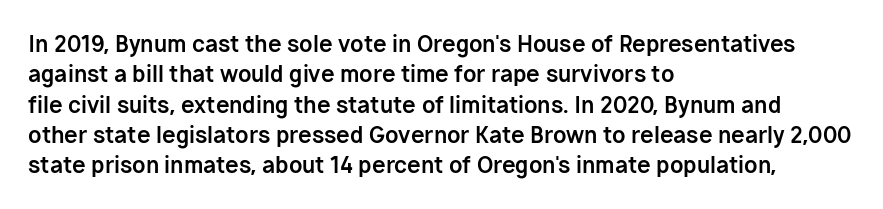
The paragraph shown leans on its left margin. The glyphs have the mass of a bold cut. How are the letters spaced? Ordinarily, with no added tracking. This sample uses an upright cut, with every glyph sitting square on the baseline.
